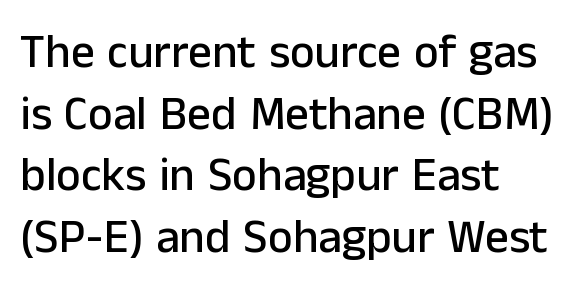
What stands out about the letter spacing? Nothing — it is the standard amount. A typesetter would mark this as roman, not italic. Each line starts at the same left margin while the right side varies. The rendering shows plain stroke endings on the letterforms — a sans-serif design. Here the designer chose a conventional face with non-uniform glyph widths. The zone under the glyphs is completely vacant.
